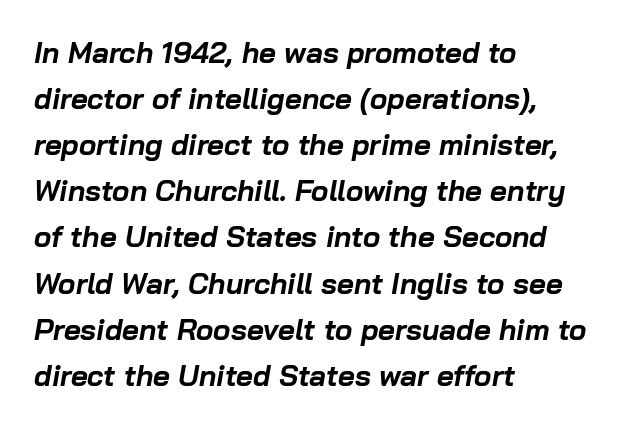
The image shows 29 px bold type, italic (leaning right); set left-aligned, normal line spacing (1.59x), normal letter spacing, not underlined; low stroke contrast and a medium x-height.
